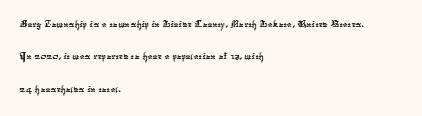
Q: Is the text underlined? A: No.
Q: How is the paragraph aligned? A: Left-aligned.
Q: Is the spacing between letters normal or unusually wide? A: Normal.
Q: Is the spacing between lines tight, normal or loose? A: Normal.
